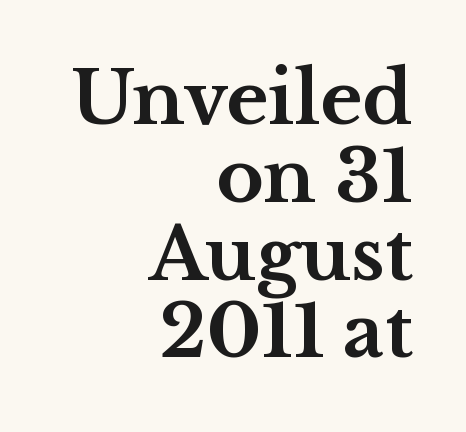
The rendering keeps characters at their native spacing. Nope, not italic — everything's standing straight. Think of a printed novel: that variable character pitch is what you see here. Each letter's strokes conclude with small projecting serifs. Bare-footed words on every line.
